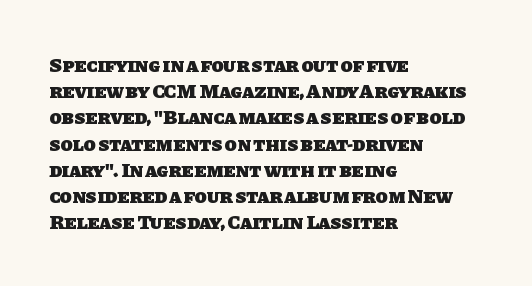
This block has exactly the height ordinary leading produces. As a designer I'd log this as weight 700, bold. The line texture is even and compact thanks to regular tracking. Layout note: lines flush left. The area under the type is left untouched.
